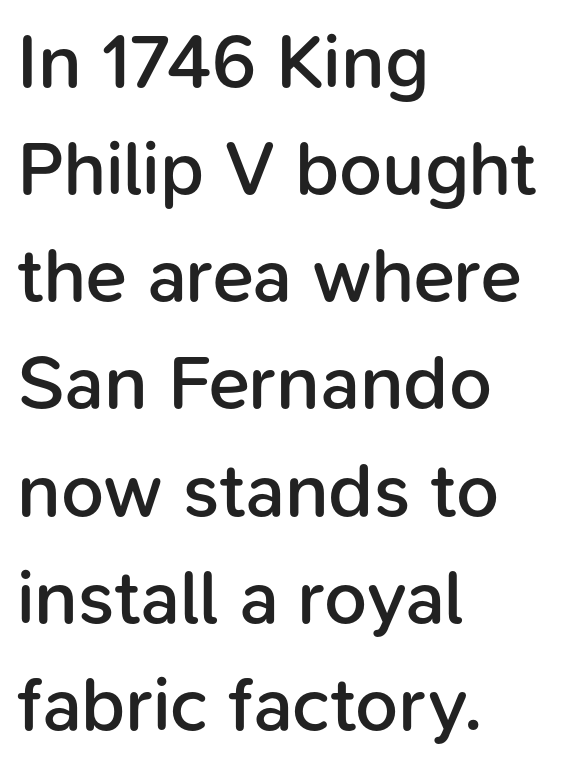
The letters carry no serifs — their stems end cleanly without finishing strokes. Compared with typical paragraphs, the rows here are spaced about the same. One-word summary of the alignment: left. The rendering uses natural spacing where letterforms have individual widths. Ordinary non-slanted type is in use.
